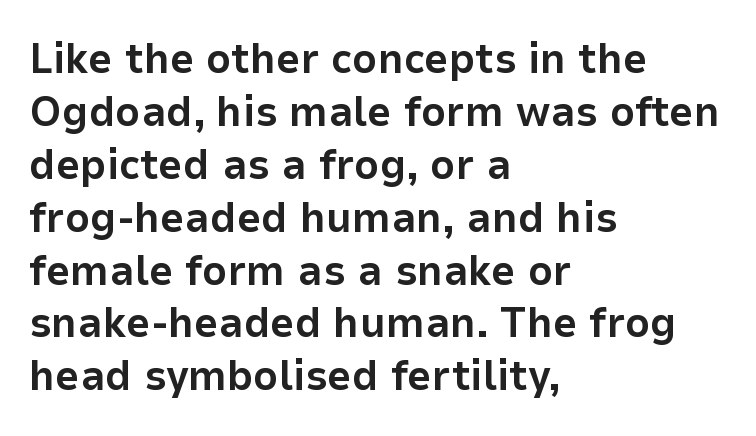
{"serif": "no", "italic": "no", "bold": "yes", "weight": "bold", "width": "normal", "stroke_contrast": "low", "x_height": "medium", "monospaced": "no", "underline": "no", "align": "left", "line_spacing_ratio": 1.23, "letter_spacing": "normal", "letter_spacing_em": 0.0, "glyph_px": 43}
